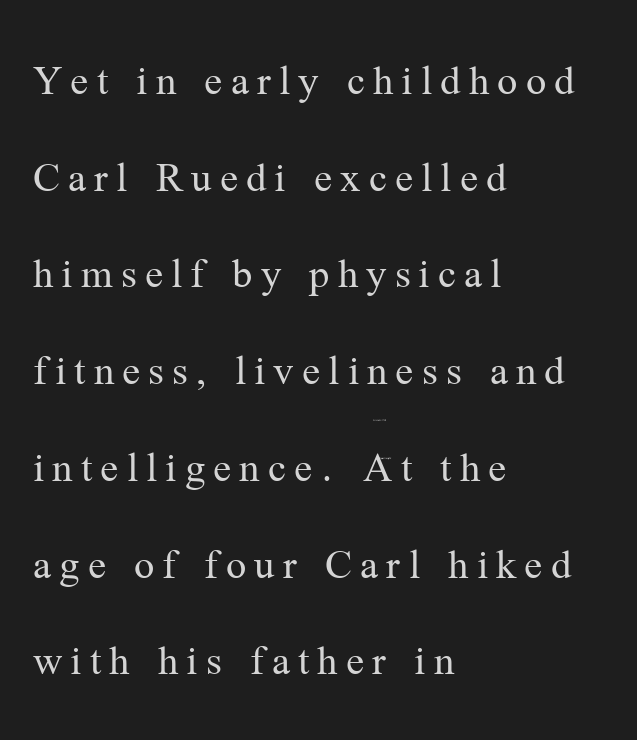
Q: Is the text bold? A: No.
Q: Is the text italic (slanted)? A: No, it is upright.
Q: Is the typeface a serif or a sans-serif typeface? A: Serif.
Q: Is the text underlined? A: No.
Q: How is the paragraph aligned? A: Left-aligned.
Q: Is the spacing between lines tight, normal or loose? A: Loose.
Q: Width (condensed, normal, or wide)? A: Normal.
Q: Stroke contrast? A: Medium.
Q: x-height? A: Medium.
Q: Monospaced? A: No.
